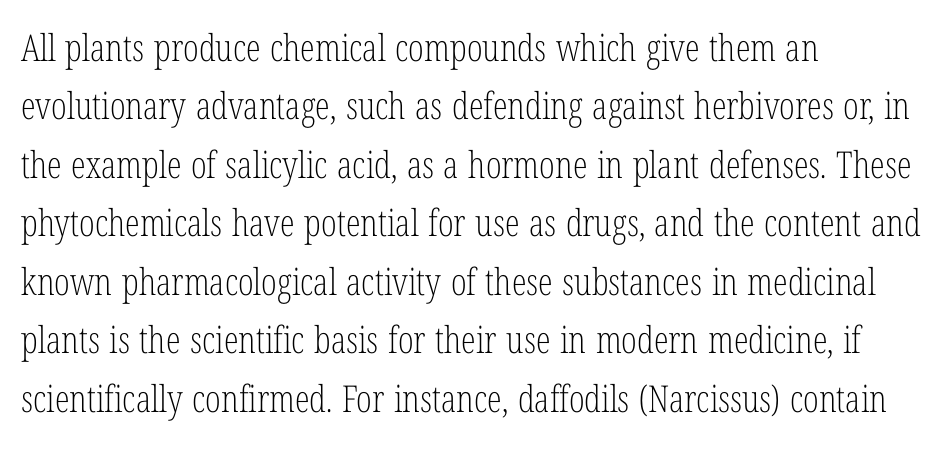
The image shows 37 px light, condensed serif type, upright; set left-aligned, normal line spacing (1.58x), normal letter spacing, not underlined; low stroke contrast and a medium x-height.
